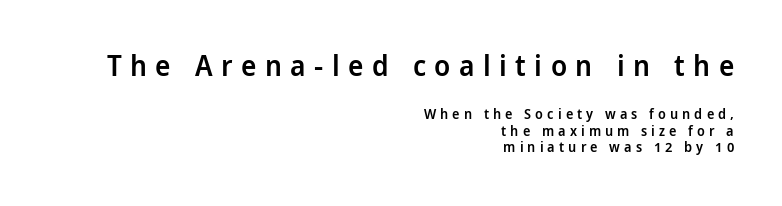
Q: Is the text bold? A: Semi-bold.
Q: Is the text italic (slanted)? A: No, it is upright.
Q: Is the typeface a serif or a sans-serif typeface? A: Sans-serif.
Q: Is the text underlined? A: No.
Q: How is the paragraph aligned? A: Right-aligned.
Q: Is the spacing between letters normal or unusually wide? A: Unusually wide.
Q: Which block of text is set in a larger size, the first (top) or the second (bottom)? A: The first (top) one.
Q: Width (condensed, normal, or wide)? A: Condensed.
Q: Stroke contrast? A: Low.
Q: x-height? A: Large.
Q: Monospaced? A: No.
